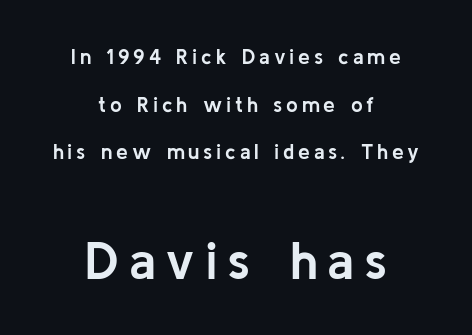
Q: Is the text bold? A: Yes.
Q: Is the text italic (slanted)? A: No, it is upright.
Q: Is the typeface a serif or a sans-serif typeface? A: Sans-serif.
Q: Is the text underlined? A: No.
Q: How is the paragraph aligned? A: Centered.
Q: Is the spacing between lines tight, normal or loose? A: Loose.
Q: Which block of text is set in a larger size, the first (top) or the second (bottom)? A: The second (bottom) one.
Q: Width (condensed, normal, or wide)? A: Normal.
Q: Stroke contrast? A: Low.
Q: x-height? A: Medium.
Q: Monospaced? A: No.
